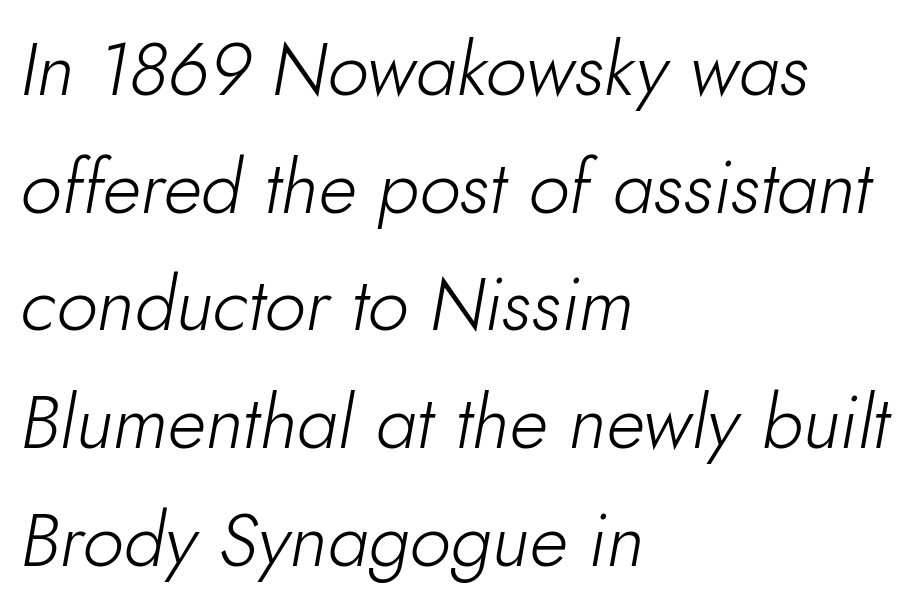
Q: Is the text bold? A: No.
Q: Is the text italic (slanted)? A: Yes, it leans right by about 10 degrees.
Q: Is the text underlined? A: No.
Q: How is the paragraph aligned? A: Left-aligned.
Q: Is the spacing between letters normal or unusually wide? A: Normal.
Q: Is the spacing between lines tight, normal or loose? A: Normal.
Q: Width (condensed, normal, or wide)? A: Normal.
Q: Stroke contrast? A: Low.
Q: x-height? A: Small.
Q: Monospaced? A: No.
